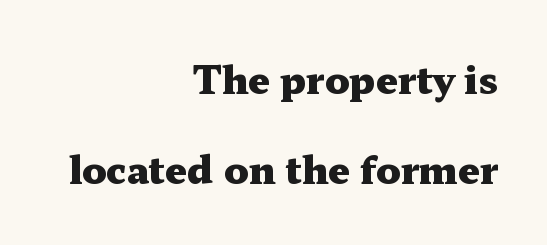
Heavy, bold letterforms. This sample uses a serif face. In terms of posture, this sample is upright. You could fit nearly another row in the gap between these rows. These lines are rendered in a variable-pitch font. These lines are set flush right with a ragged left edge.
